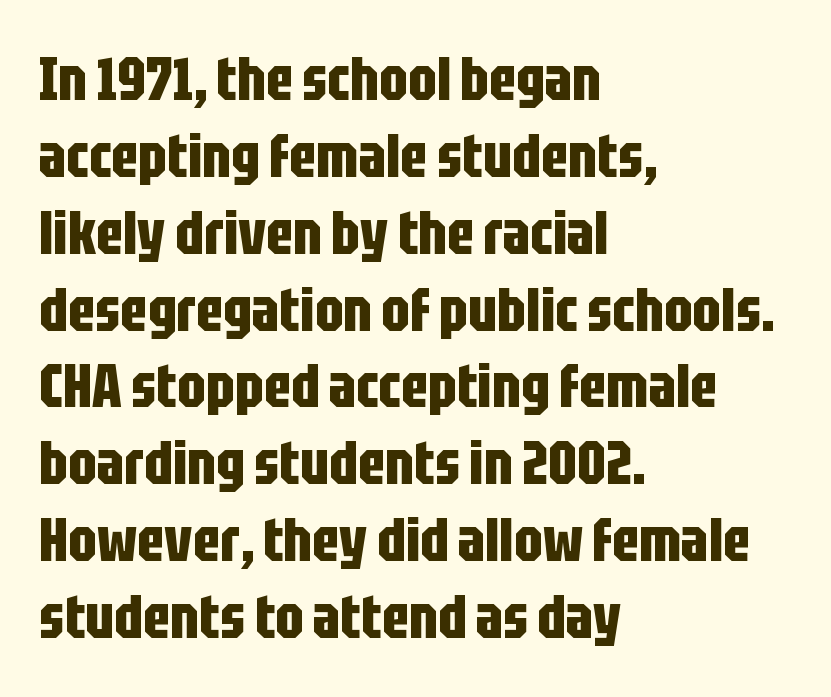
The image shows 61 px bold, condensed sans-serif type, upright; set left-aligned, normal line spacing (1.26x), normal letter spacing, not underlined; low stroke contrast and a large x-height.
